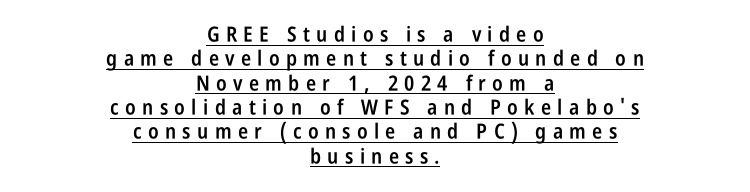
Caption: expanded tracking, letters set apart. How heavy is the stroke? Medium-heavy — a semibold, shy of bold. The lettering is marked with a stroke running underneath it. The letters stand straight up with perfectly vertical stems.
